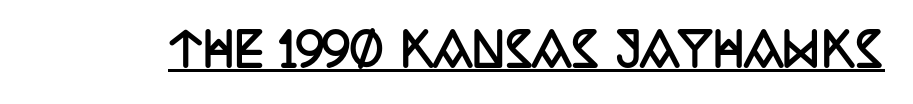
Q: Is the text bold? A: Yes.
Q: Is the text italic (slanted)? A: No, it is upright.
Q: Is the typeface a serif or a sans-serif typeface? A: Serif.
Q: Is the text underlined? A: Yes.
Q: Is the spacing between letters normal or unusually wide? A: Normal.
Q: Width (condensed, normal, or wide)? A: Condensed.
Q: Stroke contrast? A: Low.
Q: x-height? A: Large.
Q: Monospaced? A: No.
